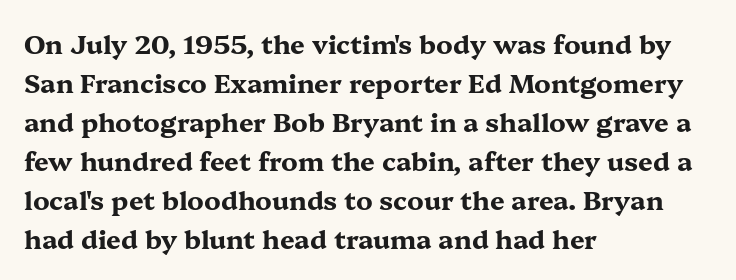
Q: Is the text bold? A: Yes.
Q: Is the text italic (slanted)? A: No, it is upright.
Q: Is the text underlined? A: No.
Q: How is the paragraph aligned? A: Left-aligned.
Q: Is the spacing between letters normal or unusually wide? A: Normal.
Q: Is the spacing between lines tight, normal or loose? A: Normal.
